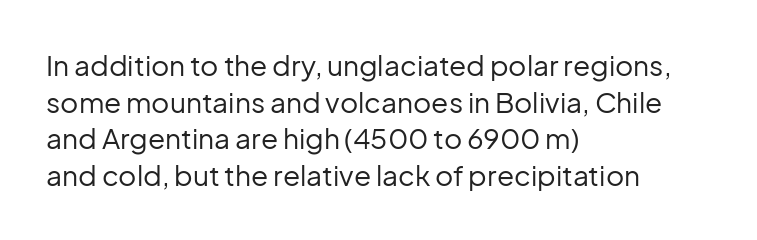
Q: Is the text bold? A: No.
Q: Is the text italic (slanted)? A: No, it is upright.
Q: Is the typeface a serif or a sans-serif typeface? A: Sans-serif.
Q: Is the text underlined? A: No.
Q: How is the paragraph aligned? A: Left-aligned.
Q: Is the spacing between letters normal or unusually wide? A: Normal.
Q: Is the spacing between lines tight, normal or loose? A: Normal.
Q: Width (condensed, normal, or wide)? A: Normal.
Q: Stroke contrast? A: Low.
Q: x-height? A: Medium.
Q: Monospaced? A: No.
